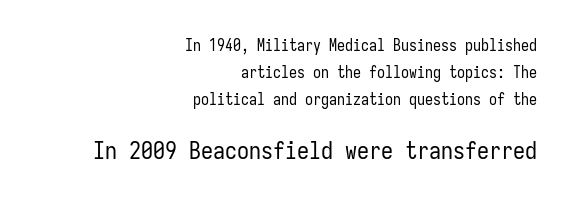
Q: Is the text bold? A: No.
Q: Is the text italic (slanted)? A: No, it is upright.
Q: Is the text underlined? A: No.
Q: How is the paragraph aligned? A: Right-aligned.
Q: Is the spacing between letters normal or unusually wide? A: Normal.
Q: Is the spacing between lines tight, normal or loose? A: Normal.
Q: Which block of text is set in a larger size, the first (top) or the second (bottom)? A: The second (bottom) one.
